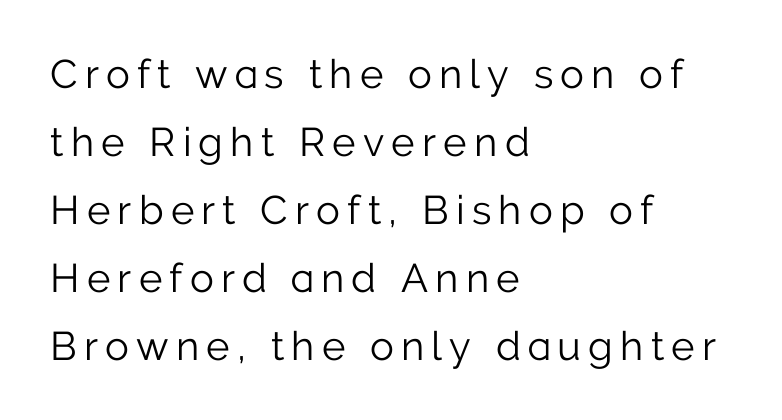
The image shows 40 px light sans-serif type, upright; set left-aligned, normal line spacing (1.7x), not underlined; low stroke contrast and a medium x-height.
